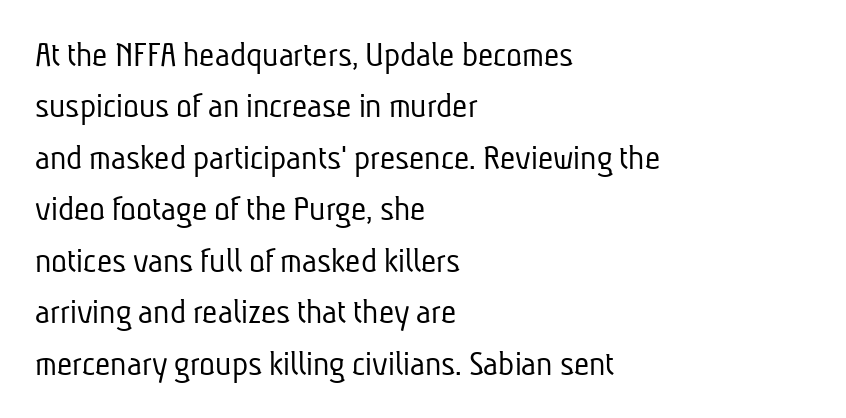
Ink coverage per letter is moderate at most. Between one letter and the next there's only the usual sliver of space. The leading is moderate, giving the passage an even texture. Letterform terminals end flat and unadorned throughout the passage. The space directly below the letters is spotless. Do the characters align in a grid? No, the font is proportional.
